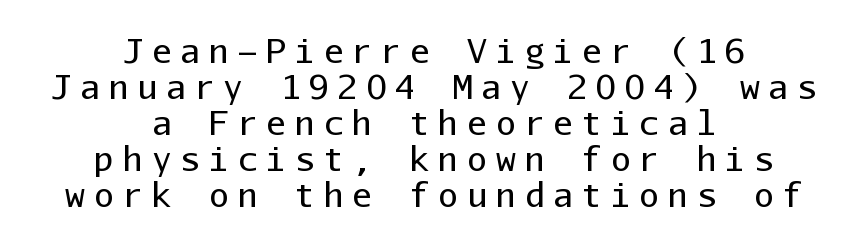
The image shows 33 px regular-weight sans-serif type, upright, monospaced; set centered, tight line spacing (1.09x), unusually wide letter spacing (+0.27 em), not underlined; low stroke contrast and a medium x-height.
